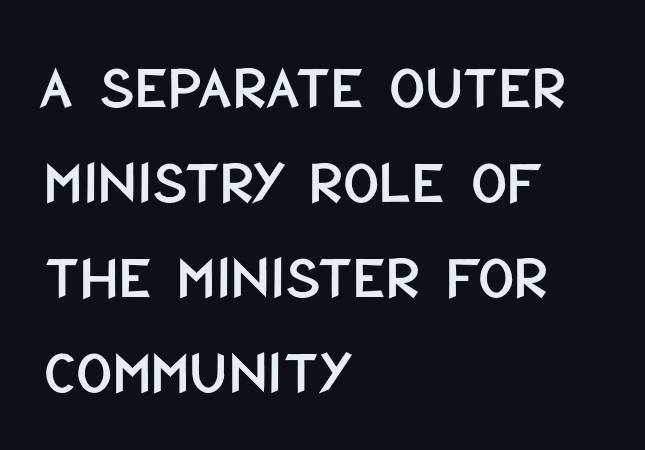
Q: Is the text italic (slanted)? A: No, it is upright.
Q: Is the typeface a serif or a sans-serif typeface? A: Sans-serif.
Q: Is the text underlined? A: No.
Q: How is the paragraph aligned? A: Left-aligned.
Q: Is the spacing between letters normal or unusually wide? A: Normal.
Q: Is the spacing between lines tight, normal or loose? A: Normal.
Q: Width (condensed, normal, or wide)? A: Condensed.
Q: Stroke contrast? A: Low.
Q: x-height? A: Large.
Q: Monospaced? A: No.
